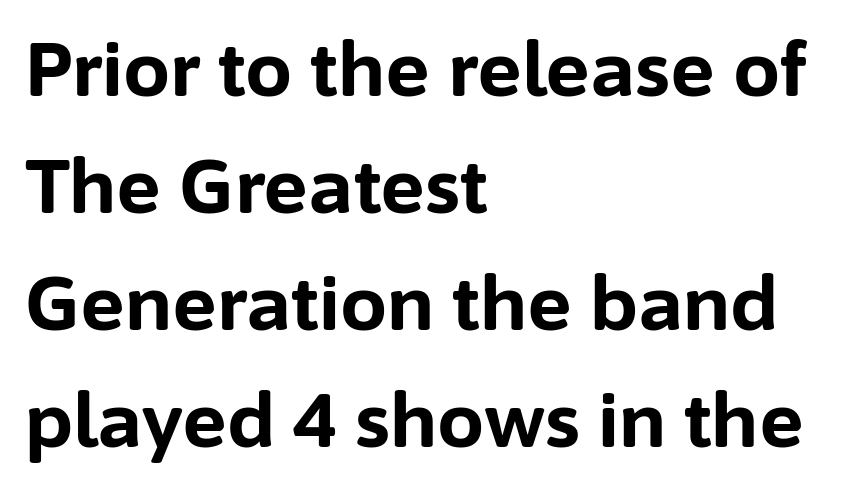
Q: Is the text bold? A: Yes.
Q: Is the text italic (slanted)? A: No, it is upright.
Q: Is the typeface a serif or a sans-serif typeface? A: Sans-serif.
Q: Is the text underlined? A: No.
Q: How is the paragraph aligned? A: Left-aligned.
Q: Is the spacing between letters normal or unusually wide? A: Normal.
Q: Is the spacing between lines tight, normal or loose? A: Normal.
Q: Width (condensed, normal, or wide)? A: Normal.
Q: Stroke contrast? A: Low.
Q: x-height? A: Medium.
Q: Monospaced? A: No.
